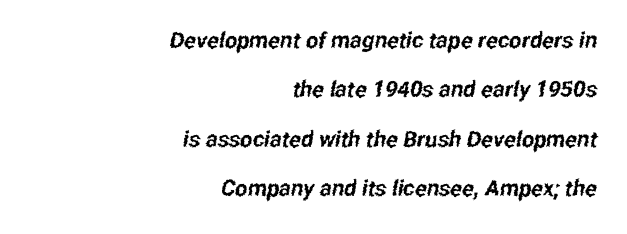
Q: Is the text underlined? A: No.
Q: How is the paragraph aligned? A: Right-aligned.
Q: Is the spacing between letters normal or unusually wide? A: Normal.
Q: Is the spacing between lines tight, normal or loose? A: Loose.
